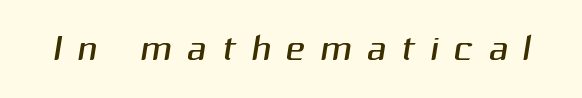
Q: Is the text bold? A: No.
Q: Is the typeface a serif or a sans-serif typeface? A: Sans-serif.
Q: Is the text underlined? A: No.
Q: Is the spacing between letters normal or unusually wide? A: Unusually wide.
Q: Width (condensed, normal, or wide)? A: Normal.
Q: Stroke contrast? A: Medium.
Q: x-height? A: Medium.
Q: Monospaced? A: No.
